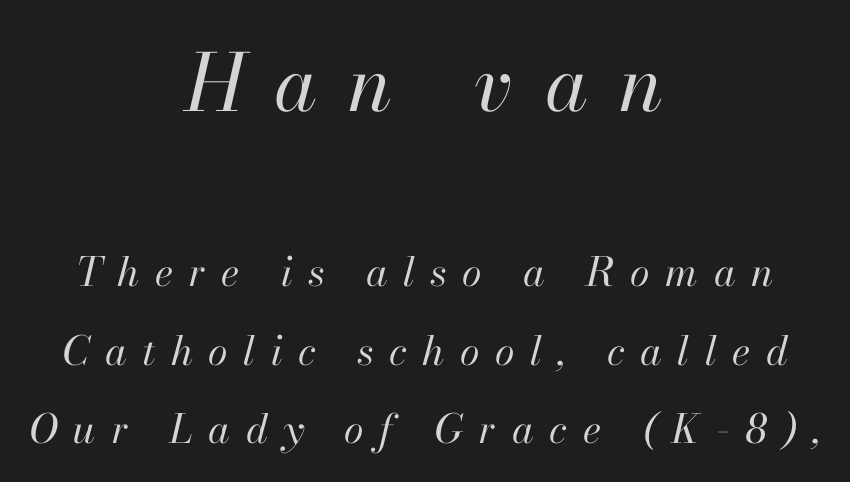
The image shows 79 px regular-weight type, italic (leaning right); set centered, loose line spacing (1.97x), unusually wide letter spacing (+0.39 em), not underlined; the first (top) block is 1.98x larger; high stroke contrast and a small x-height.
